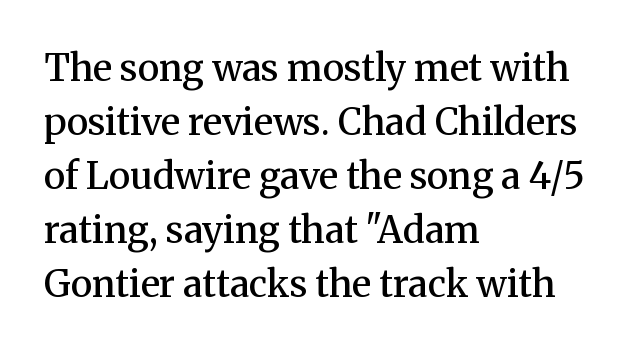
Q: Is the text bold? A: Semi-bold.
Q: Is the text italic (slanted)? A: No, it is upright.
Q: Is the typeface a serif or a sans-serif typeface? A: Serif.
Q: Is the text underlined? A: No.
Q: How is the paragraph aligned? A: Left-aligned.
Q: Is the spacing between letters normal or unusually wide? A: Normal.
Q: Is the spacing between lines tight, normal or loose? A: Normal.
Q: Width (condensed, normal, or wide)? A: Normal.
Q: Stroke contrast? A: Medium.
Q: x-height? A: Medium.
Q: Monospaced? A: No.
